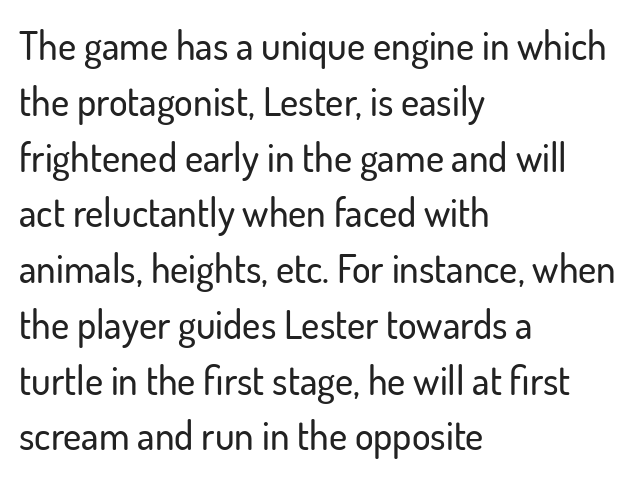
The image shows 39 px sans-serif type, upright; set left-aligned, normal line spacing (1.43x), normal letter spacing, not underlined; low stroke contrast and a small x-height.
